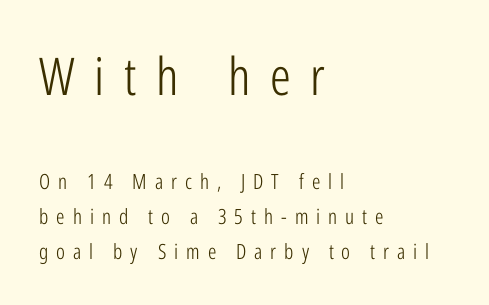
{"serif": "no", "italic": "no", "bold": "no", "weight": "light", "width": "condensed", "stroke_contrast": "low", "x_height": "medium", "monospaced": "no", "underline": "no", "align": "left", "line_spacing": "normal", "line_spacing_ratio": 1.65, "letter_spacing": "wide", "letter_spacing_em": 0.38, "larger_block": "first", "size_ratio": 2.48, "glyph_px": 52}
